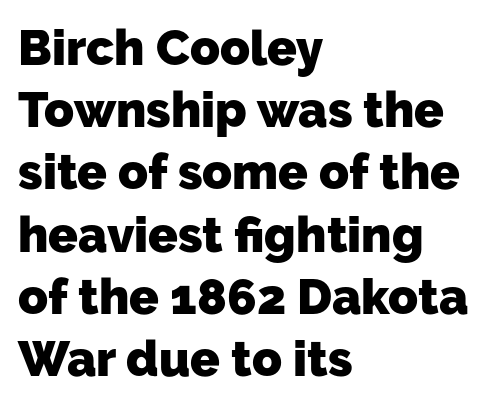
Q: Is the text bold? A: Yes.
Q: Is the typeface a serif or a sans-serif typeface? A: Sans-serif.
Q: Is the text underlined? A: No.
Q: How is the paragraph aligned? A: Left-aligned.
Q: Is the spacing between letters normal or unusually wide? A: Normal.
Q: Is the spacing between lines tight, normal or loose? A: Normal.
Q: Width (condensed, normal, or wide)? A: Normal.
Q: Stroke contrast? A: Low.
Q: x-height? A: Medium.
Q: Monospaced? A: No.
